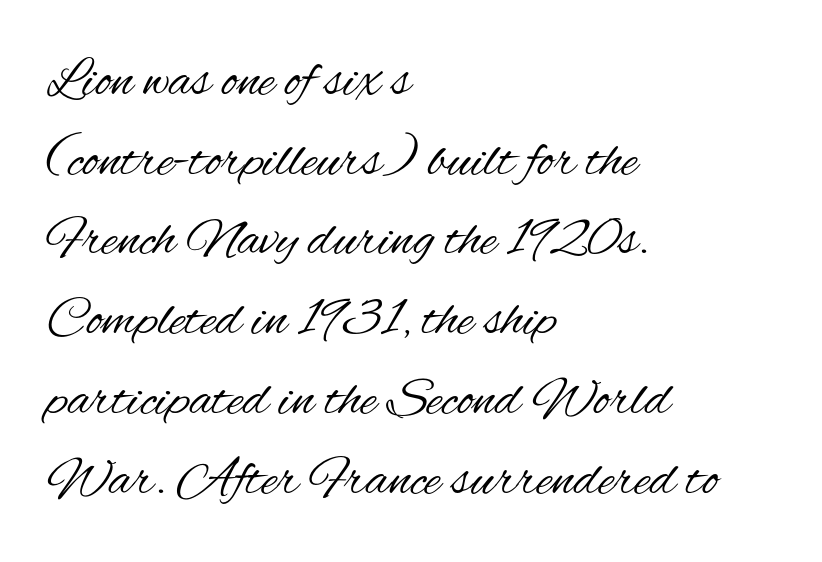
{"serif": "no", "bold": "no", "weight": "regular", "width": "condensed", "stroke_contrast": "medium", "x_height": "small", "monospaced": "no", "underline": "no", "align": "left", "line_spacing": "normal", "line_spacing_ratio": 1.45, "letter_spacing": "normal", "letter_spacing_em": 0.0, "glyph_px": 55}
